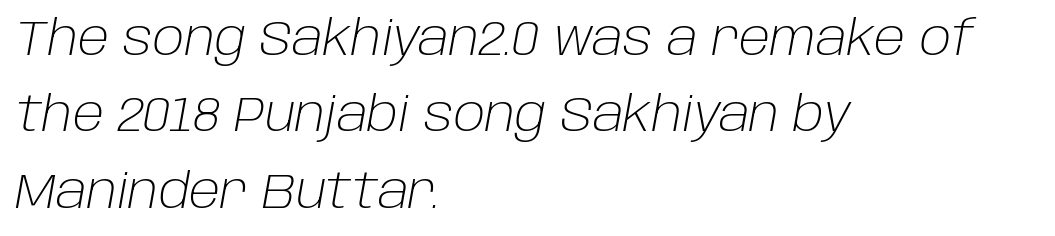
Q: Is the text bold? A: No.
Q: Is the text italic (slanted)? A: Yes, it leans right by about 10 degrees.
Q: Is the text underlined? A: No.
Q: How is the paragraph aligned? A: Left-aligned.
Q: Is the spacing between letters normal or unusually wide? A: Normal.
Q: Is the spacing between lines tight, normal or loose? A: Normal.
Q: Width (condensed, normal, or wide)? A: Normal.
Q: Stroke contrast? A: Low.
Q: x-height? A: Large.
Q: Monospaced? A: No.
